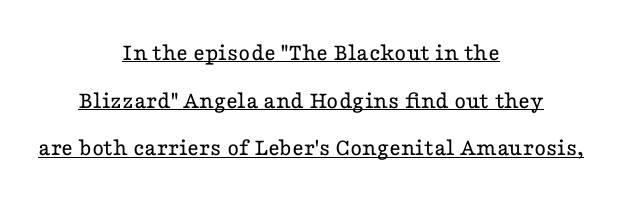
Q: Is the text bold? A: No.
Q: Is the text italic (slanted)? A: No, it is upright.
Q: Is the text underlined? A: Yes.
Q: How is the paragraph aligned? A: Centered.
Q: Is the spacing between letters normal or unusually wide? A: Normal.
Q: Is the spacing between lines tight, normal or loose? A: Loose.
